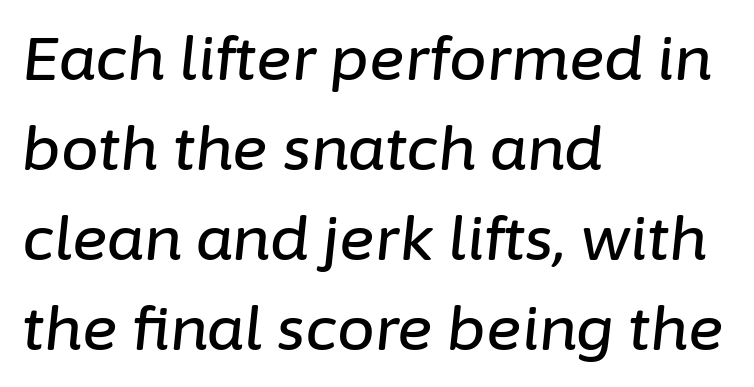
{"italic": "yes", "lean": "right", "slant_degrees": 6, "width": "normal", "stroke_contrast": "low", "x_height": "medium", "monospaced": "no", "underline": "no", "align": "left", "line_spacing": "normal", "line_spacing_ratio": 1.5, "letter_spacing": "normal", "letter_spacing_em": 0.0, "glyph_px": 60}
